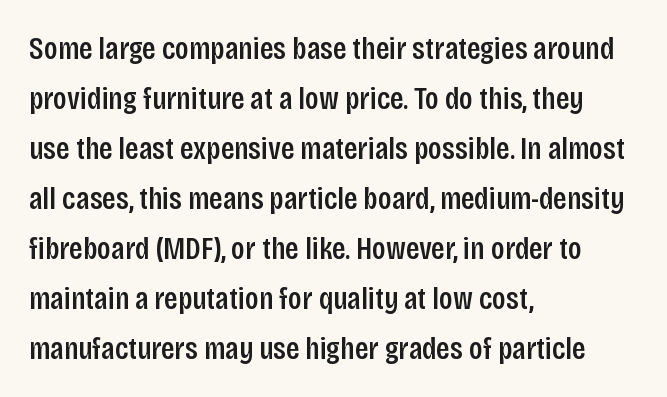
{"serif": "no", "italic": "no", "bold": "semi", "weight": "semibold", "width": "condensed", "stroke_contrast": "low", "x_height": "large", "monospaced": "no", "underline": "no", "align": "left", "line_spacing": "normal", "line_spacing_ratio": 1.56, "letter_spacing": "normal", "letter_spacing_em": 0.0, "glyph_px": 32}
